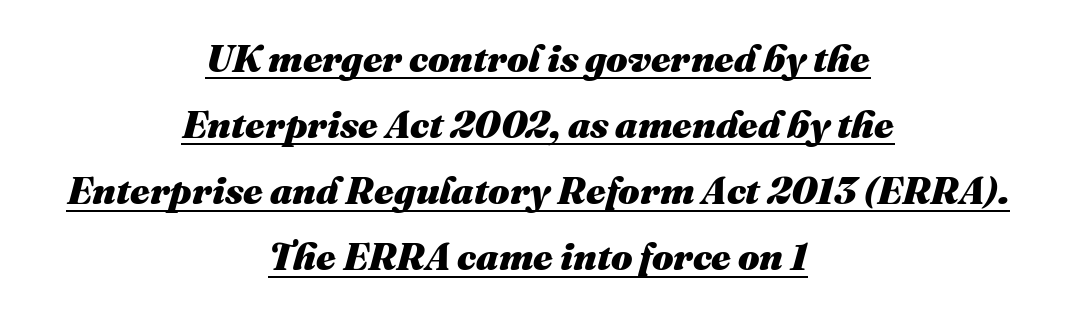
{"italic": "yes", "lean": "right", "slant_degrees": 16, "bold": "yes", "weight": "heavy", "width": "normal", "stroke_contrast": "medium", "x_height": "medium", "monospaced": "no", "underline": "yes", "align": "center", "line_spacing_ratio": 1.74, "letter_spacing": "normal", "letter_spacing_em": 0.0, "glyph_px": 38}
